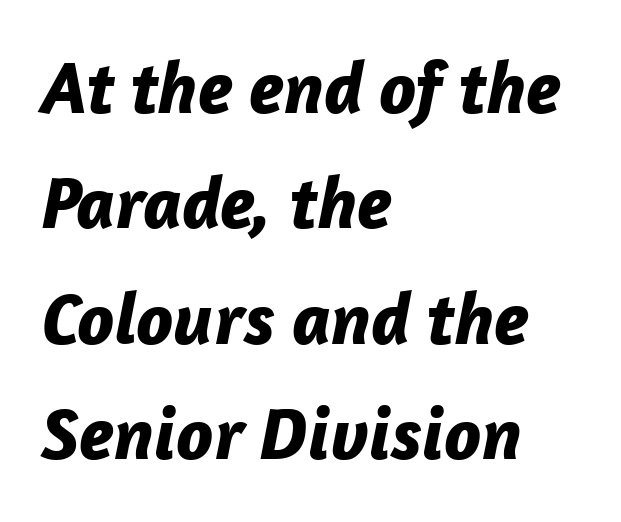
Short note: letters normally spaced. If you drew a line through each stem, it would be angled. In terms of weight, the rendering is a true, heavy bold. You could not count columns in this text — the font is proportionally spaced.
